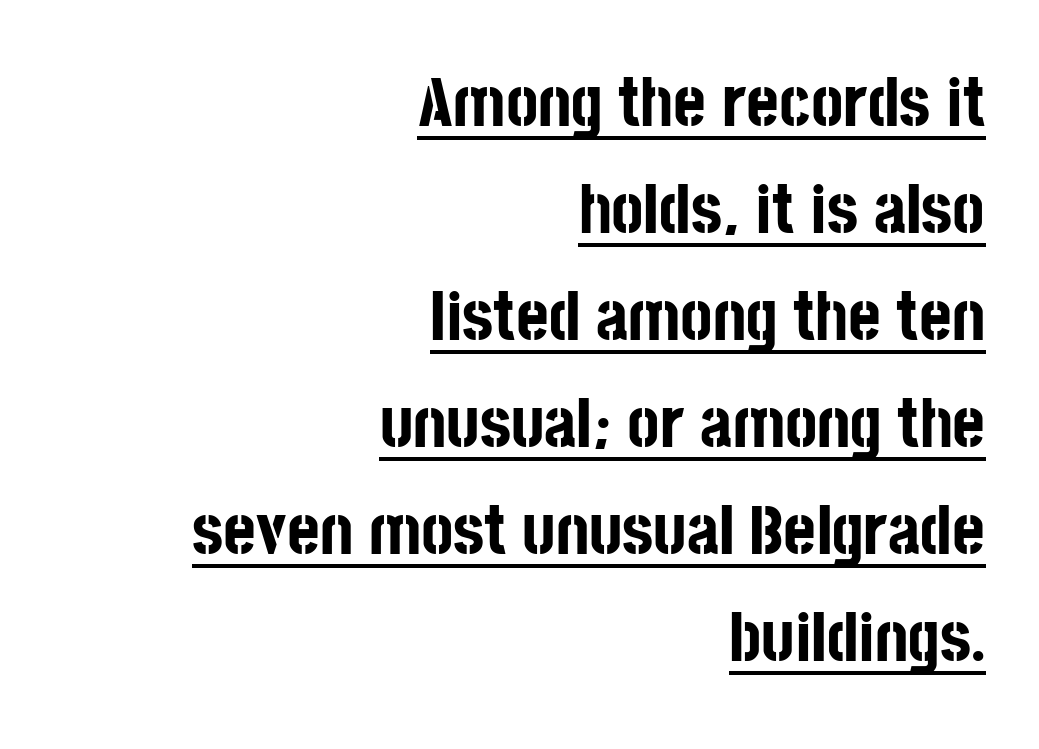
{"serif": "no", "italic": "no", "bold": "yes", "weight": "bold", "width": "condensed", "stroke_contrast": "low", "x_height": "large", "monospaced": "no", "underline": "yes", "align": "right", "line_spacing": "normal", "line_spacing_ratio": 1.53, "letter_spacing": "normal", "letter_spacing_em": 0.0, "glyph_px": 70}
